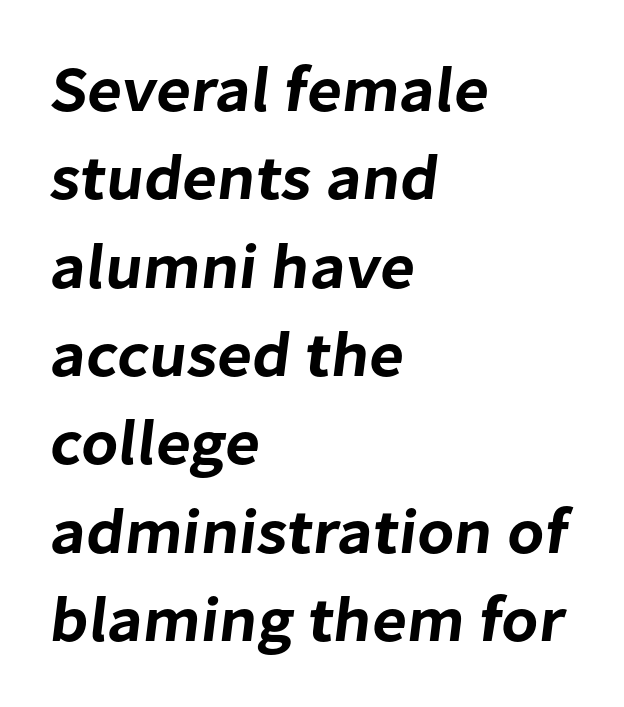
What stands out about the letter spacing? Nothing — it is the standard amount. Do the characters align in a grid? No, the font is proportional. Nobody drew a line under any word here. The lines are quadded left. Unlike a traditional serif, this face leaves its strokes unadorned.
